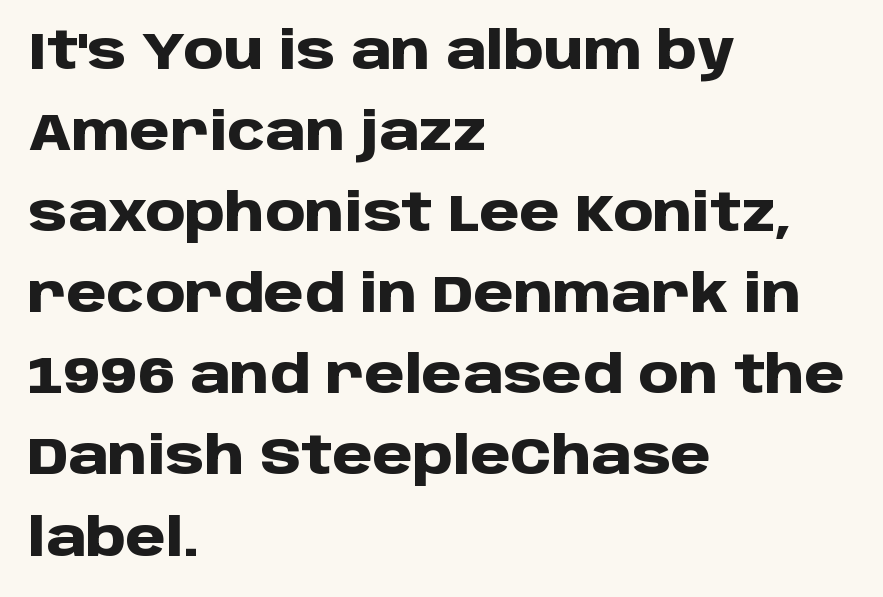
The passage shown stacks its lines at a standard gap. The gaps between neighbouring characters are ordinary and unremarkable. Every row of glyphs begins at an identical x-position on the left. Nobody drew a line under any word here.
